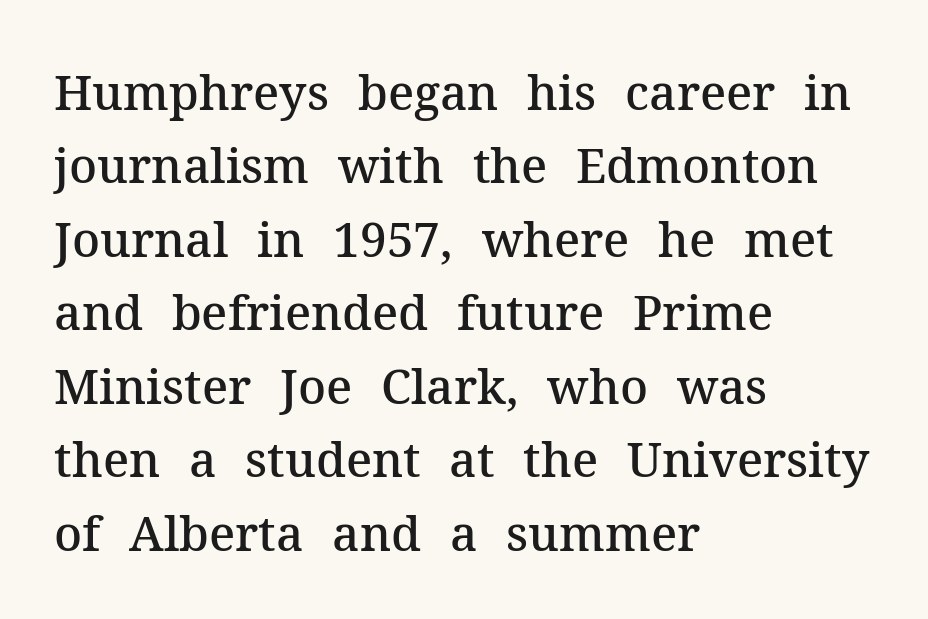
{"serif": "yes", "italic": "no", "bold": "semi", "weight": "semibold", "width": "normal", "stroke_contrast": "medium", "x_height": "medium", "monospaced": "no", "underline": "no", "align": "left", "line_spacing": "normal", "line_spacing_ratio": 1.53, "letter_spacing": "normal", "letter_spacing_em": 0.0, "glyph_px": 48}
